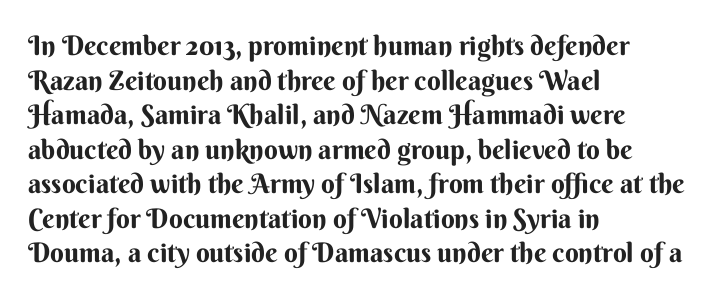
You could call the tracking neutral — neither tight nor loose. Interline gaps are of average width in this sample. The zone under the glyphs is completely vacant. A classic flush-left, rag-right setting is used for this passage. Style check: upright.
